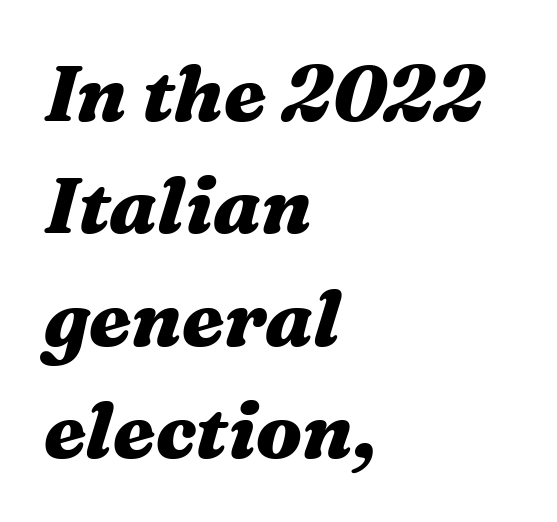
The rendering keeps characters at their native spacing. Typesetter's note: full bold, strokes at maximum text heaviness. Casual observation: everything's shoved over to the left. Clear beneath every line of the passage. Proportional: the letters do not fall into vertical columns. Leading matches the norm, producing a regular column.
